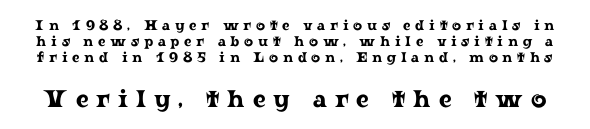
{"italic": "no", "underline": "no", "line_spacing": "tight", "line_spacing_ratio": 1.14, "letter_spacing": "wide", "letter_spacing_em": 0.33, "larger_block": "second", "size_ratio": 1.71, "glyph_px": 24}
